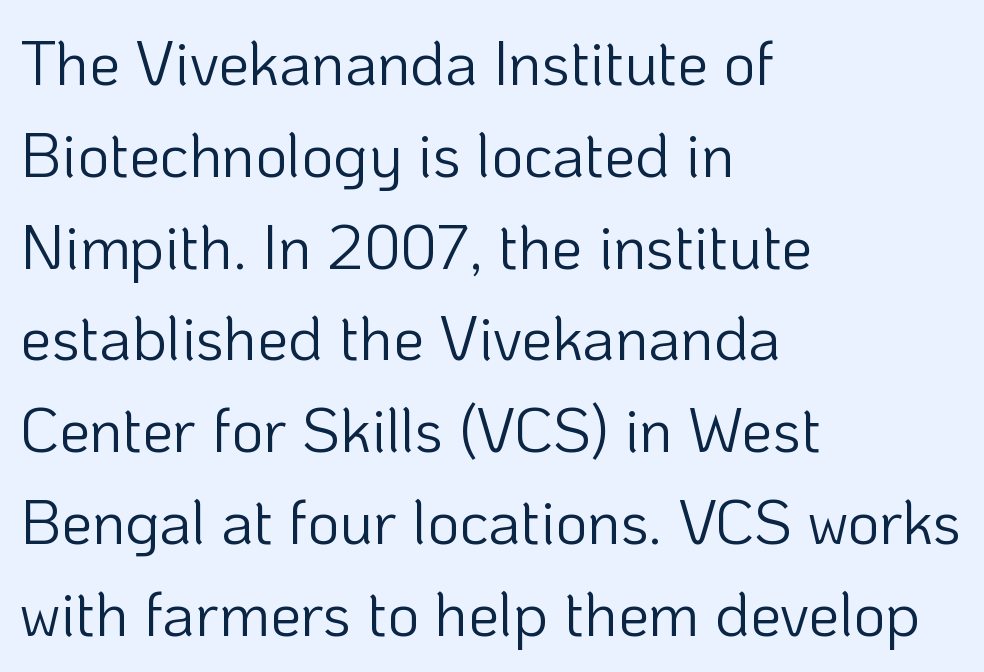
{"serif": "no", "italic": "no", "bold": "no", "weight": "light", "width": "normal", "stroke_contrast": "low", "x_height": "medium", "monospaced": "no", "underline": "no", "align": "left", "line_spacing": "normal", "line_spacing_ratio": 1.48, "letter_spacing": "normal", "letter_spacing_em": 0.0, "glyph_px": 62}
